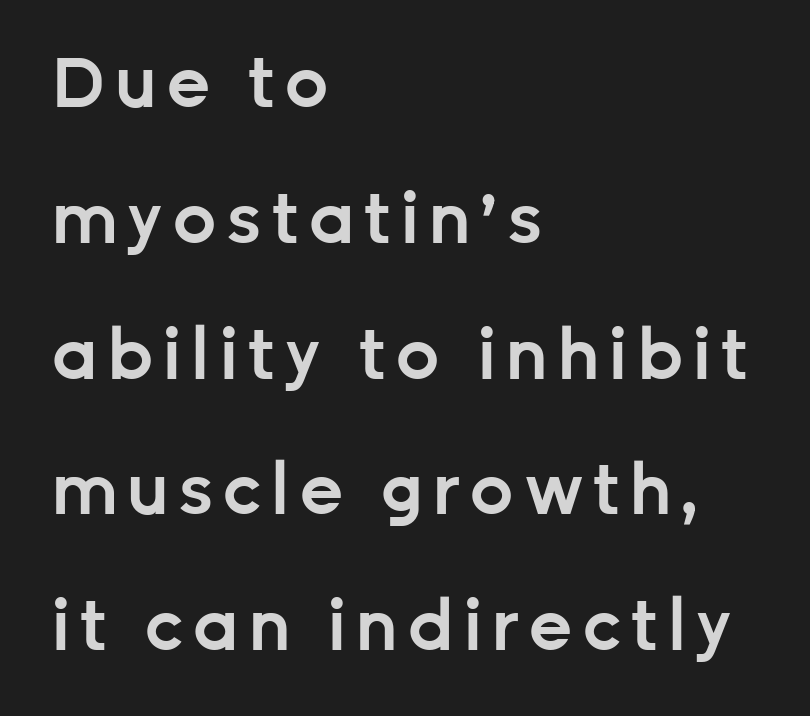
{"serif": "no", "italic": "no", "bold": "semi", "weight": "semibold", "width": "normal", "stroke_contrast": "low", "x_height": "medium", "monospaced": "no", "underline": "no", "align": "left", "line_spacing": "loose", "line_spacing_ratio": 1.94, "glyph_px": 70}
